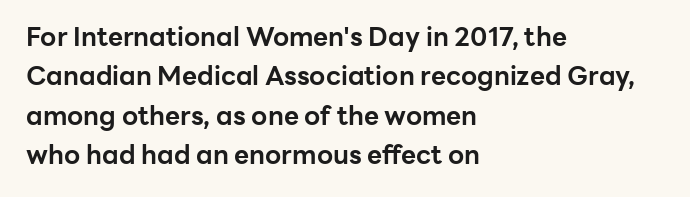
{"italic": "no", "bold": "yes", "underline": "no", "align": "left", "line_spacing": "normal", "line_spacing_ratio": 1.51, "letter_spacing": "normal", "letter_spacing_em": 0.0, "glyph_px": 26}
